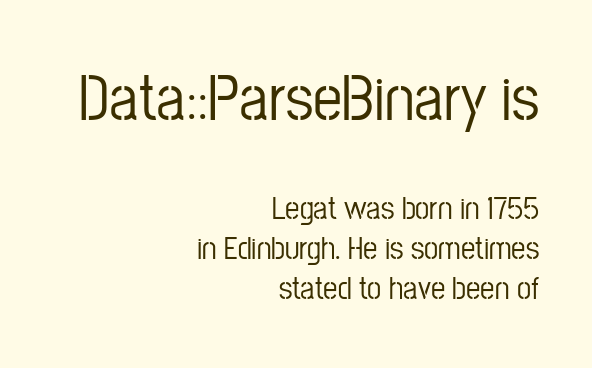
Q: Is the text italic (slanted)? A: No, it is upright.
Q: Is the typeface a serif or a sans-serif typeface? A: Sans-serif.
Q: Is the text underlined? A: No.
Q: How is the paragraph aligned? A: Right-aligned.
Q: Is the spacing between letters normal or unusually wide? A: Normal.
Q: Is the spacing between lines tight, normal or loose? A: Normal.
Q: Which block of text is set in a larger size, the first (top) or the second (bottom)? A: The first (top) one.
Q: Width (condensed, normal, or wide)? A: Condensed.
Q: Stroke contrast? A: Low.
Q: x-height? A: Medium.
Q: Monospaced? A: No.
